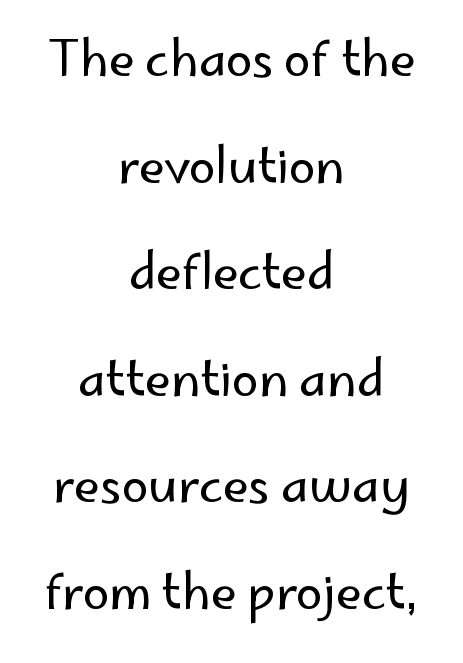
Note: no serifs on the glyphs. The baseline area is clear. Neither beginnings nor endings align; midpoints do. Heft: none added — not bold. A typesetter would call this zero additional tracking.
